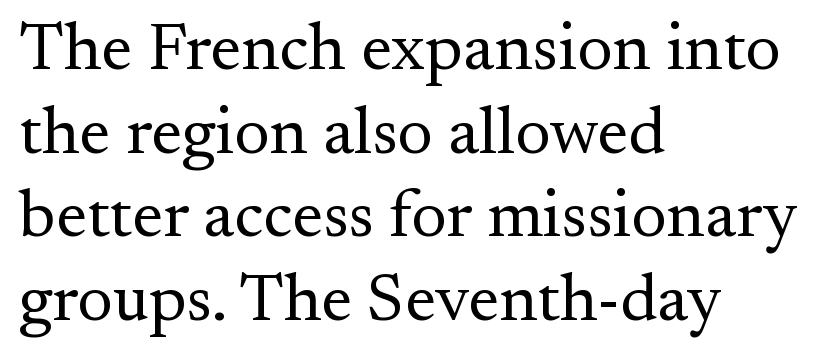
{"serif": "yes", "italic": "no", "bold": "no", "weight": "regular", "width": "normal", "stroke_contrast": "medium", "x_height": "small", "monospaced": "no", "underline": "no", "align": "left", "line_spacing": "normal", "line_spacing_ratio": 1.25, "letter_spacing": "normal", "letter_spacing_em": 0.0, "glyph_px": 67}
